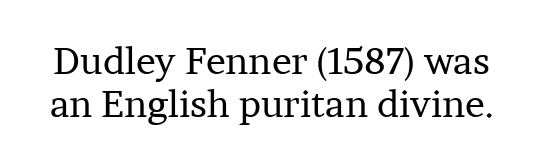
Q: Is the text bold? A: No.
Q: Is the text italic (slanted)? A: No, it is upright.
Q: Is the typeface a serif or a sans-serif typeface? A: Serif.
Q: Is the text underlined? A: No.
Q: Is the spacing between letters normal or unusually wide? A: Normal.
Q: Width (condensed, normal, or wide)? A: Normal.
Q: Stroke contrast? A: Low.
Q: x-height? A: Medium.
Q: Monospaced? A: No.
